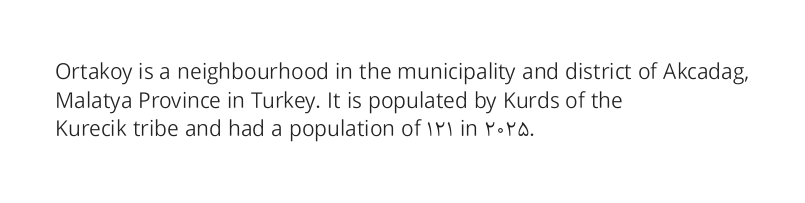
The image shows 22 px text type, upright; set left-aligned, normal line spacing (1.3x), normal letter spacing, not underlined.
